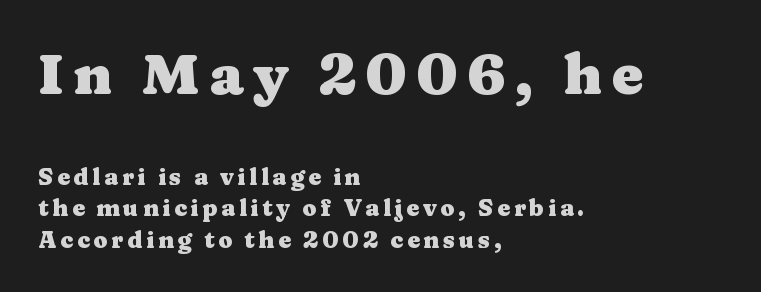
Q: Is the text bold? A: Yes.
Q: Is the text italic (slanted)? A: No, it is upright.
Q: Is the typeface a serif or a sans-serif typeface? A: Serif.
Q: Is the text underlined? A: No.
Q: How is the paragraph aligned? A: Left-aligned.
Q: Is the spacing between lines tight, normal or loose? A: Normal.
Q: Which block of text is set in a larger size, the first (top) or the second (bottom)? A: The first (top) one.
Q: Width (condensed, normal, or wide)? A: Wide.
Q: Stroke contrast? A: Medium.
Q: x-height? A: Medium.
Q: Monospaced? A: No.
